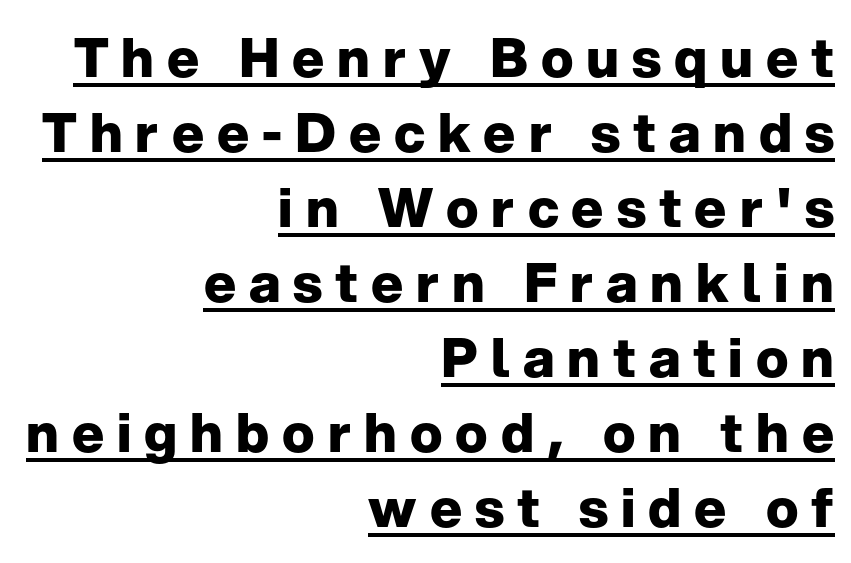
Q: Is the text bold? A: Yes.
Q: Is the text italic (slanted)? A: No, it is upright.
Q: Is the typeface a serif or a sans-serif typeface? A: Sans-serif.
Q: Is the text underlined? A: Yes.
Q: How is the paragraph aligned? A: Right-aligned.
Q: Is the spacing between letters normal or unusually wide? A: Unusually wide.
Q: Is the spacing between lines tight, normal or loose? A: Normal.
Q: Width (condensed, normal, or wide)? A: Normal.
Q: Stroke contrast? A: Low.
Q: x-height? A: Medium.
Q: Monospaced? A: No.
